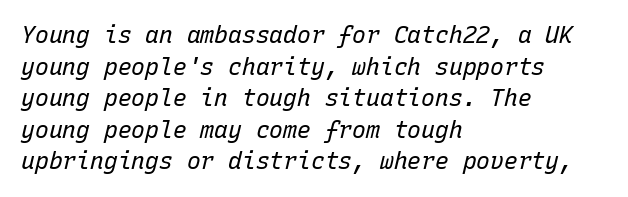
Q: Is the text bold? A: No.
Q: Is the text italic (slanted)? A: Yes, it leans right by about 15 degrees.
Q: Is the text underlined? A: No.
Q: How is the paragraph aligned? A: Left-aligned.
Q: Is the spacing between letters normal or unusually wide? A: Normal.
Q: Is the spacing between lines tight, normal or loose? A: Normal.
